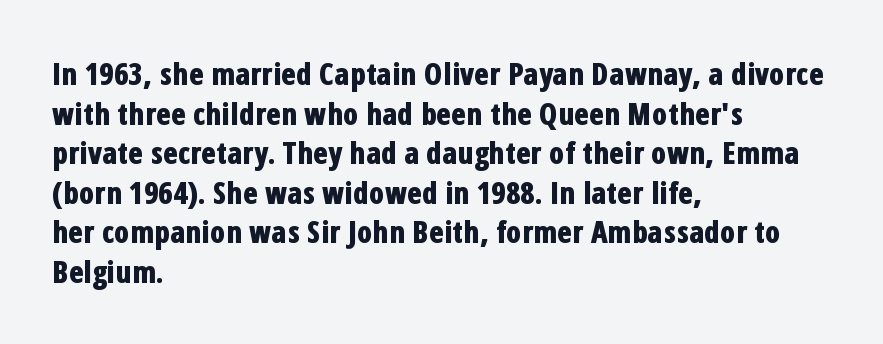
{"serif": "no", "italic": "no", "bold": "yes", "weight": "bold", "width": "condensed", "stroke_contrast": "low", "x_height": "medium", "monospaced": "no", "underline": "no", "align": "left", "line_spacing": "normal", "line_spacing_ratio": 1.32, "letter_spacing": "normal", "letter_spacing_em": 0.0, "glyph_px": 30}
